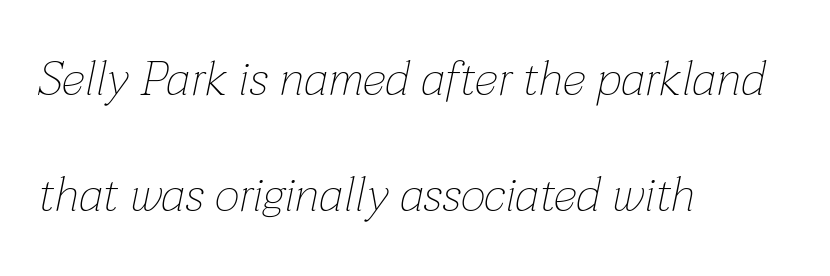
{"italic": "yes", "lean": "right", "slant_degrees": 12, "bold": "no", "weight": "thin", "width": "normal", "stroke_contrast": "low", "x_height": "medium", "monospaced": "no", "underline": "no", "align": "left", "line_spacing": "loose", "line_spacing_ratio": 2.42, "letter_spacing": "normal", "letter_spacing_em": 0.0, "glyph_px": 48}
